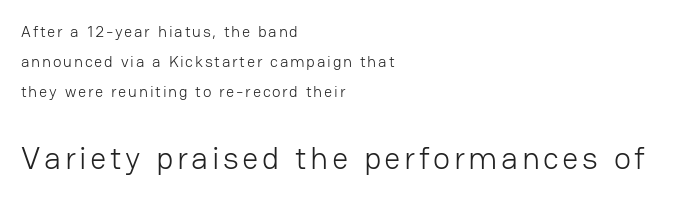
Q: Is the text bold? A: No.
Q: Is the text italic (slanted)? A: No, it is upright.
Q: Is the typeface a serif or a sans-serif typeface? A: Sans-serif.
Q: Is the text underlined? A: No.
Q: How is the paragraph aligned? A: Left-aligned.
Q: Which block of text is set in a larger size, the first (top) or the second (bottom)? A: The second (bottom) one.
Q: Width (condensed, normal, or wide)? A: Normal.
Q: Stroke contrast? A: Low.
Q: x-height? A: Medium.
Q: Monospaced? A: No.
